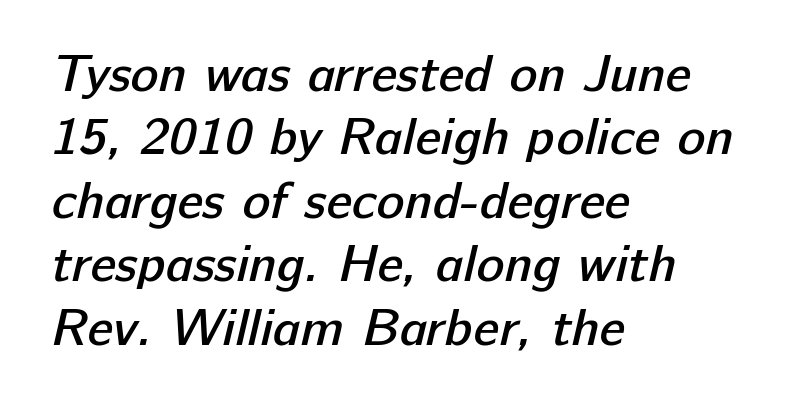
Q: Is the text bold? A: Semi-bold.
Q: Is the typeface a serif or a sans-serif typeface? A: Sans-serif.
Q: Is the text underlined? A: No.
Q: How is the paragraph aligned? A: Left-aligned.
Q: Is the spacing between letters normal or unusually wide? A: Normal.
Q: Width (condensed, normal, or wide)? A: Normal.
Q: Stroke contrast? A: Low.
Q: x-height? A: Medium.
Q: Monospaced? A: No.
